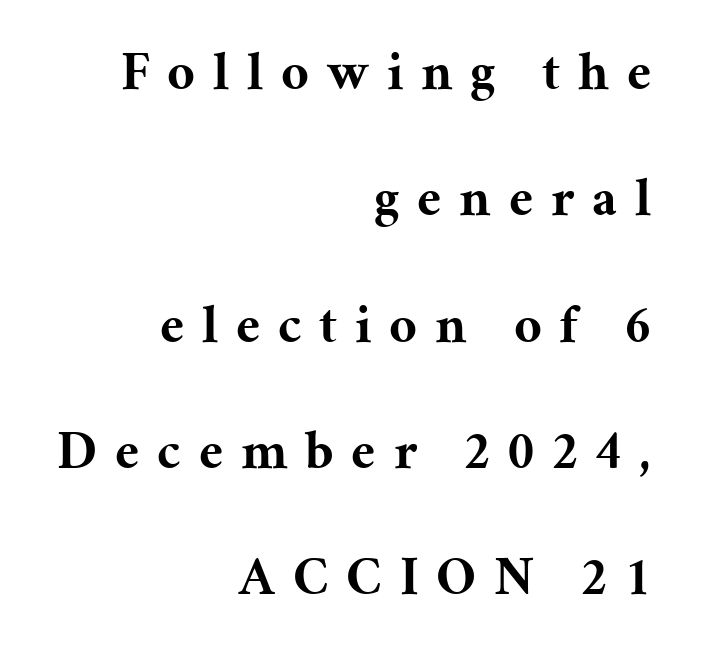
{"serif": "yes", "italic": "no", "bold": "yes", "weight": "bold", "width": "normal", "stroke_contrast": "medium", "x_height": "medium", "monospaced": "no", "underline": "no", "align": "right", "line_spacing": "loose", "line_spacing_ratio": 2.34, "letter_spacing": "wide", "letter_spacing_em": 0.33, "glyph_px": 54}
